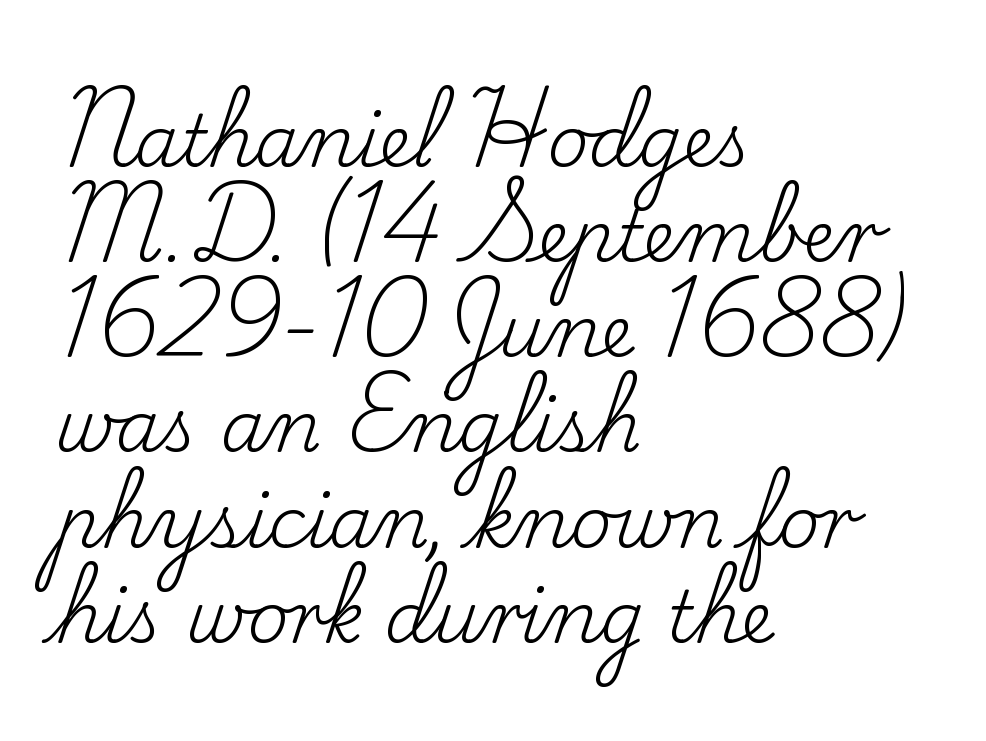
The setting favours the left margin, as ordinary paragraphs usually do. Are there feet on the stems? There are — it's a serif. The letterforms sit shoulder to shoulder at normal distance. Normally led — the rows are evenly, conventionally spaced. Check the space under the baseline: it is left empty.
